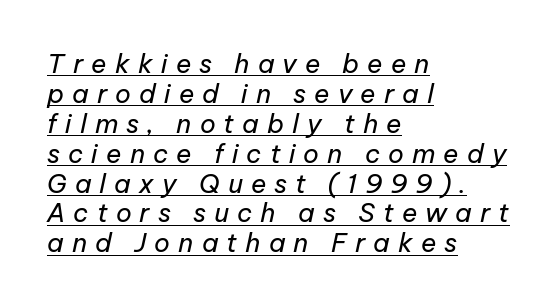
The weight tops out at a normal text grade. The vertical gap from one line to the next is small. If you drew a line through each stem, it would be angled. The rendered words wear a rule along their underside.
